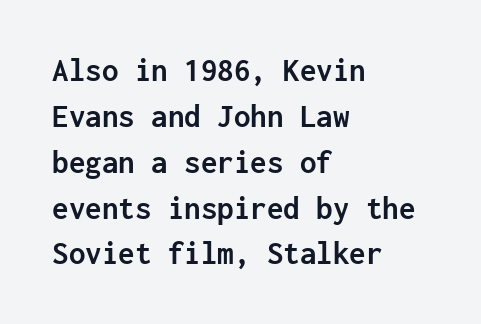
{"serif": "no", "italic": "no", "bold": "yes", "weight": "semibold", "width": "normal", "stroke_contrast": "low", "x_height": "medium", "monospaced": "yes", "underline": "no", "align": "left", "line_spacing": "normal", "line_spacing_ratio": 1.39, "letter_spacing": "normal", "letter_spacing_em": 0.0, "glyph_px": 33}
